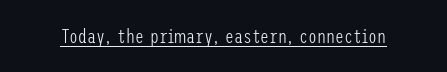
{"italic": "no", "bold": "no", "underline": "yes", "letter_spacing": "normal", "letter_spacing_em": 0.0, "glyph_px": 20}
